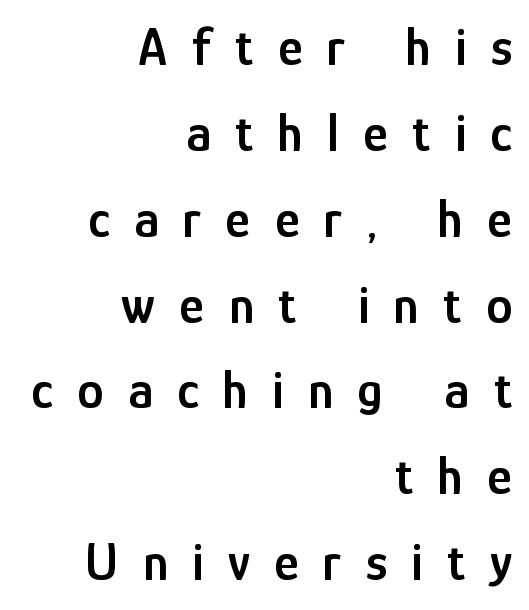
The image shows 53 px semibold, condensed sans-serif type, upright; set right-aligned, normal line spacing (1.62x), unusually wide letter spacing (+0.46 em), not underlined; low stroke contrast and a medium x-height.
